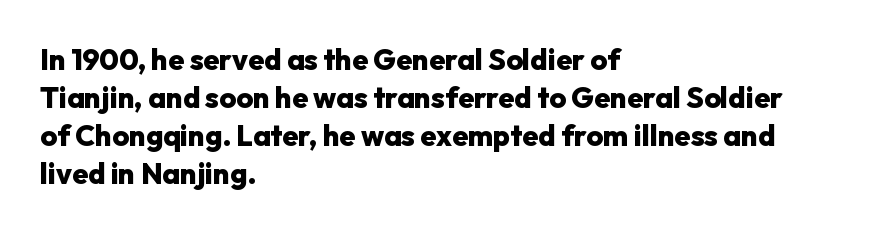
You'd pick this weight for a headline — it's a proper bold. The designer left line spacing at the default. Quick note: underline off. Does the type have serifs? No, each stem ends abruptly. Letter spacing: default.
